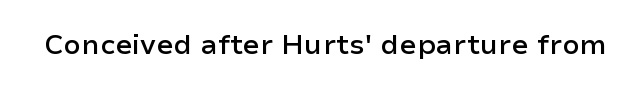
Q: Is the text bold? A: Semi-bold.
Q: Is the text italic (slanted)? A: No, it is upright.
Q: Is the typeface a serif or a sans-serif typeface? A: Sans-serif.
Q: Is the text underlined? A: No.
Q: Is the spacing between letters normal or unusually wide? A: Normal.
Q: Width (condensed, normal, or wide)? A: Normal.
Q: Stroke contrast? A: Low.
Q: x-height? A: Medium.
Q: Monospaced? A: No.
